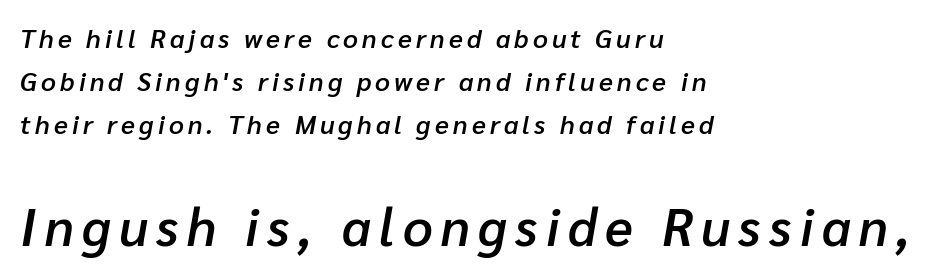
The image shows 52 px semibold type, italic (leaning right); set left-aligned, normal line spacing (1.65x), not underlined; the second (bottom) block is 2.0x larger; low stroke contrast and a medium x-height.
